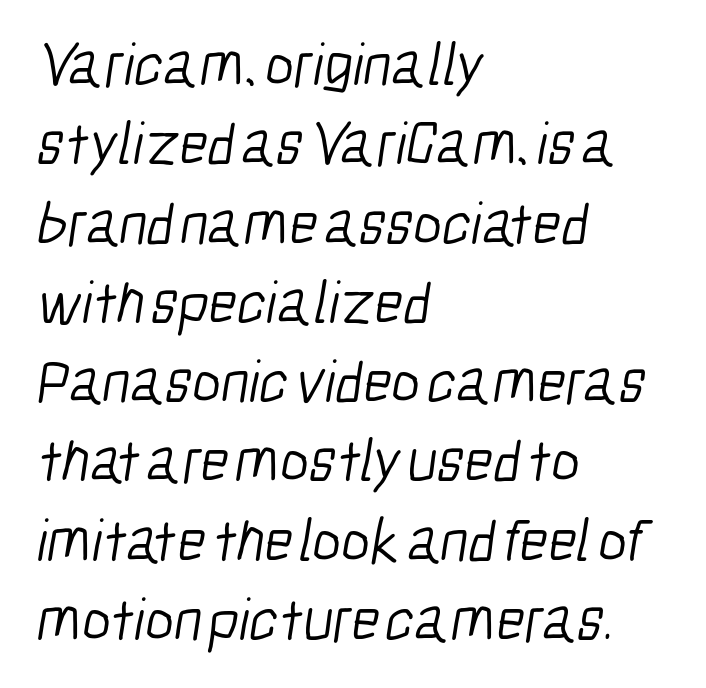
The image shows 61 px light, condensed sans-serif type; set left-aligned, normal line spacing (1.3x), normal letter spacing, not underlined; low stroke contrast and a medium x-height.
